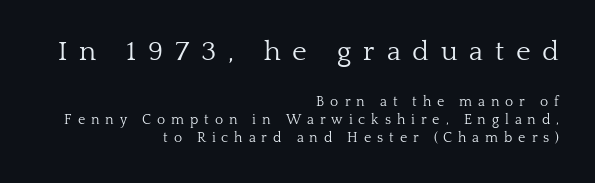
The tracking jumps out immediately: characters are airy and widely separated. Each letter's strokes conclude with small projecting serifs. Note the varied advance widths — an 'i' is clearly narrower than an 'm'. In this sample the first text group is rendered at the bigger scale. This is roman type, the default non-slanted kind.
